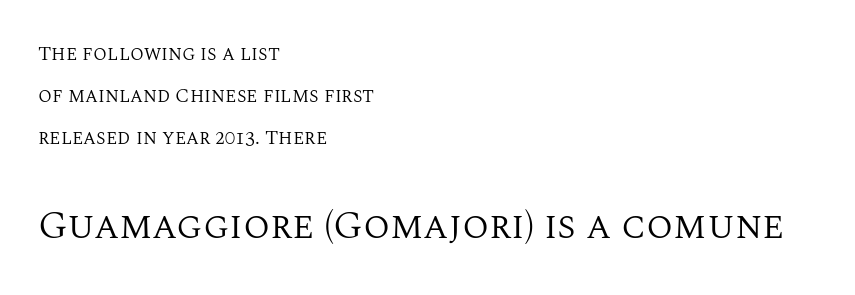
These lines are rendered in a variable-pitch font. No letter is thick-stroked: the sample isn't bold. Baseline-to-baseline distance is far greater than the letter height. The space beneath each line is pristine and unruled.
